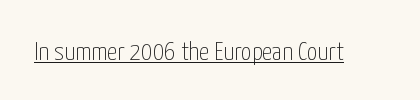
Short note: letters normally spaced. Is this a heavy cut? Hardly; it is regular or lighter. This sample uses an upright cut, with every glyph sitting square on the baseline. Is there an underline? Yes — a line sits under the letters.
